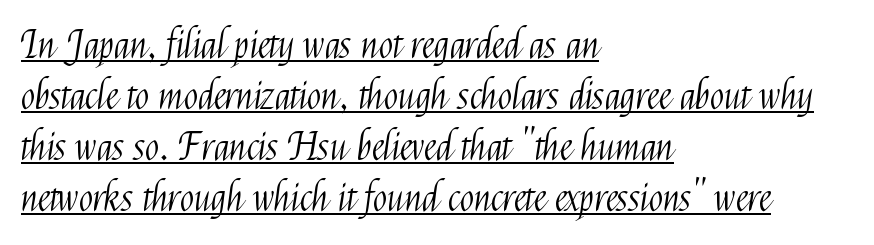
Compared with typical body copy, the letter spacing here is the same. Baseline-to-baseline distance is the conventional proportion of letter height. Students, observe the line beneath the letters — that is underlining.
